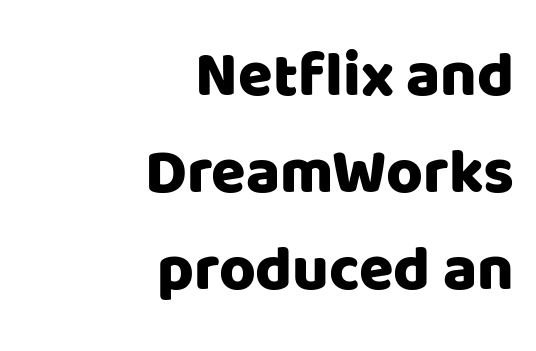
{"serif": "no", "italic": "no", "width": "normal", "stroke_contrast": "low", "x_height": "large", "monospaced": "no", "underline": "no", "align": "right", "line_spacing": "normal", "line_spacing_ratio": 1.54, "letter_spacing": "normal", "letter_spacing_em": 0.0, "glyph_px": 63}
